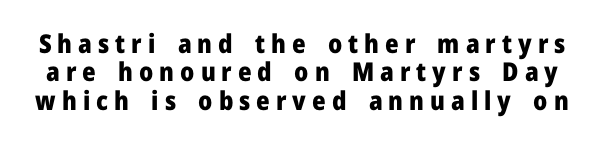
Baseline-to-baseline distance is barely more than the letter height. If you drew a line through each stem, it would be perfectly vertical. Only glyphs here, with clear space below each row. How are the letters spaced? Widely, with obvious added tracking.
